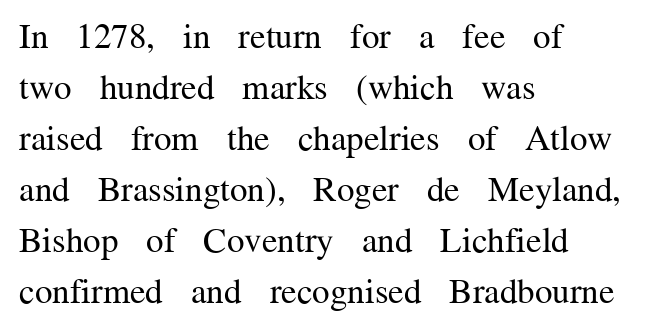
Q: Is the text bold? A: No.
Q: Is the text italic (slanted)? A: No, it is upright.
Q: Is the typeface a serif or a sans-serif typeface? A: Serif.
Q: Is the text underlined? A: No.
Q: How is the paragraph aligned? A: Left-aligned.
Q: Is the spacing between letters normal or unusually wide? A: Normal.
Q: Is the spacing between lines tight, normal or loose? A: Normal.
Q: Width (condensed, normal, or wide)? A: Normal.
Q: Stroke contrast? A: Medium.
Q: x-height? A: Medium.
Q: Monospaced? A: No.
